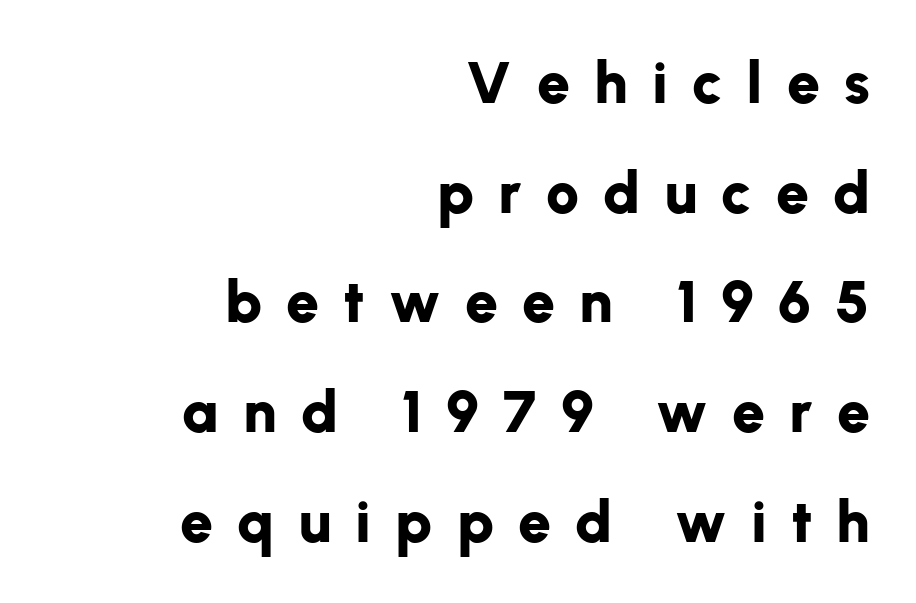
Q: Is the text bold? A: Yes.
Q: Is the text italic (slanted)? A: No, it is upright.
Q: Is the typeface a serif or a sans-serif typeface? A: Sans-serif.
Q: Is the text underlined? A: No.
Q: How is the paragraph aligned? A: Right-aligned.
Q: Is the spacing between letters normal or unusually wide? A: Unusually wide.
Q: Width (condensed, normal, or wide)? A: Normal.
Q: Stroke contrast? A: Low.
Q: x-height? A: Medium.
Q: Monospaced? A: No.
